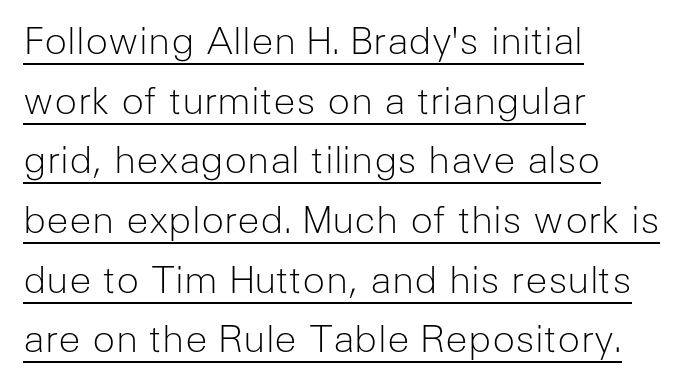
{"serif": "no", "italic": "no", "bold": "no", "weight": "light", "width": "normal", "stroke_contrast": "low", "x_height": "medium", "monospaced": "no", "underline": "yes", "align": "left", "line_spacing": "normal", "line_spacing_ratio": 1.57, "letter_spacing": "normal", "letter_spacing_em": 0.0, "glyph_px": 38}
